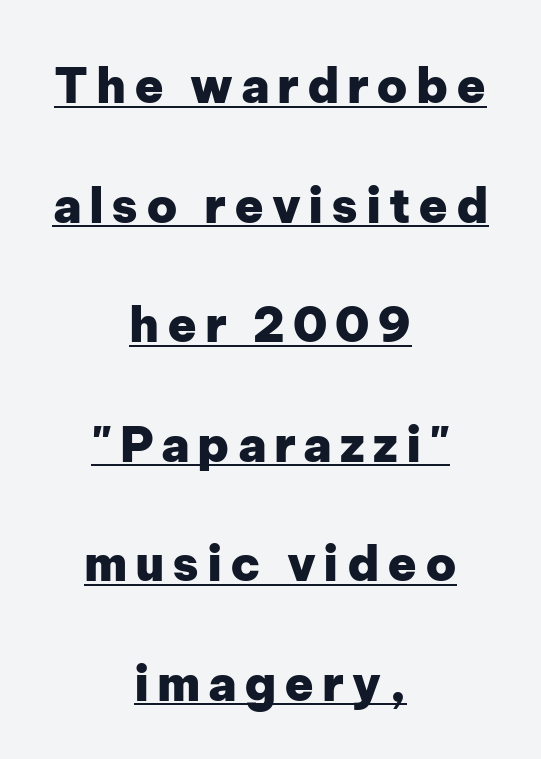
{"serif": "no", "italic": "no", "bold": "yes", "weight": "heavy", "width": "normal", "stroke_contrast": "low", "x_height": "medium", "monospaced": "no", "underline": "yes", "align": "center", "line_spacing": "loose", "line_spacing_ratio": 2.49, "glyph_px": 48}
